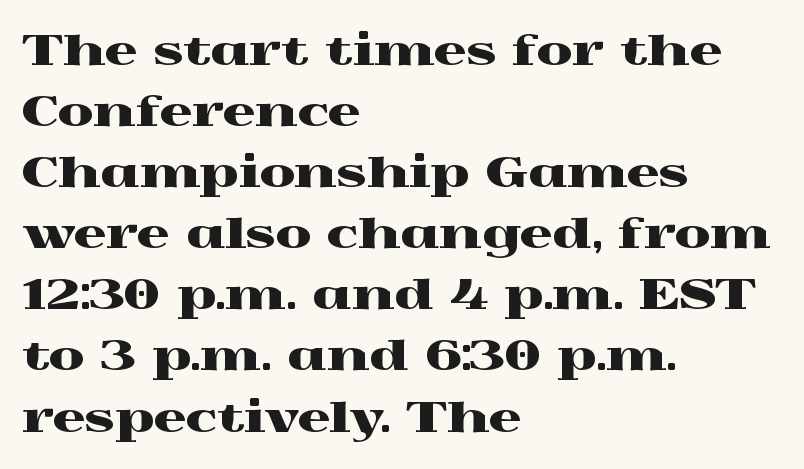
The designer went with a serif here, giving each stem small feet. Is this a fixed-width face? No — the glyphs have proportional, varying widths. Standard letterfit; no display-style spreading of the glyphs. Horizontal alignment here is leftward, the default for most running prose. Nope, not italic — everything's standing straight. The rendering uses a moderate line-height, typical for paragraphs.
